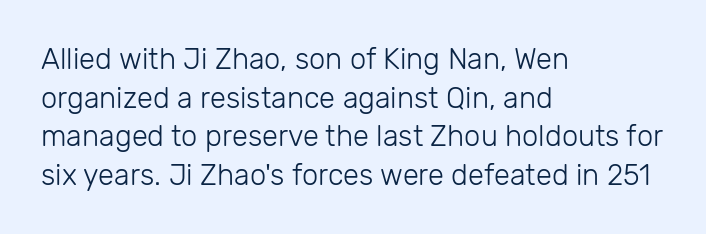
{"serif": "no", "italic": "no", "bold": "no", "weight": "light", "width": "normal", "stroke_contrast": "low", "x_height": "medium", "monospaced": "no", "underline": "no", "align": "left", "line_spacing": "normal", "line_spacing_ratio": 1.33, "letter_spacing": "normal", "letter_spacing_em": 0.0, "glyph_px": 29}
